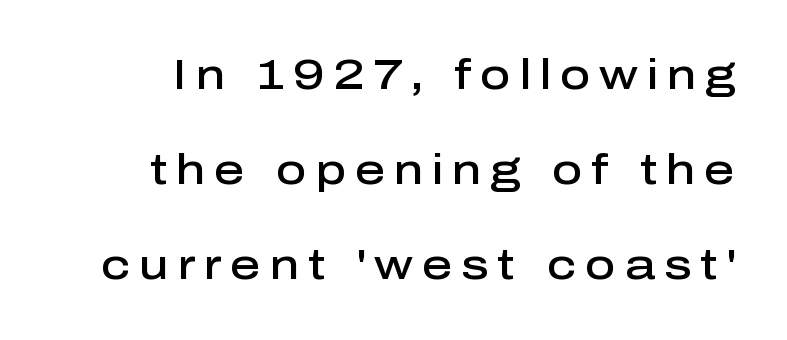
Clear beneath every line of the passage. Firm but not heavy-handed strokes: this text is semibold. This is the regular roman posture of the typeface. Line spacing here is loose.
